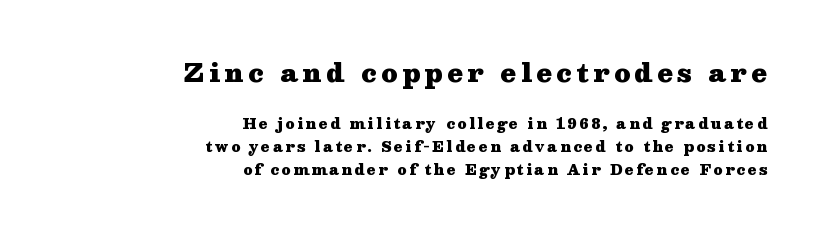
Q: Is the text bold? A: Yes.
Q: Is the text italic (slanted)? A: No, it is upright.
Q: Is the text underlined? A: No.
Q: How is the paragraph aligned? A: Right-aligned.
Q: Is the spacing between lines tight, normal or loose? A: Normal.
Q: Which block of text is set in a larger size, the first (top) or the second (bottom)? A: The first (top) one.
